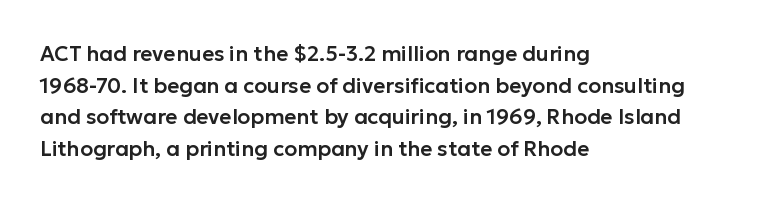
{"italic": "no", "underline": "no", "align": "left", "line_spacing": "normal", "line_spacing_ratio": 1.51, "letter_spacing": "normal", "letter_spacing_em": 0.0, "glyph_px": 21}
